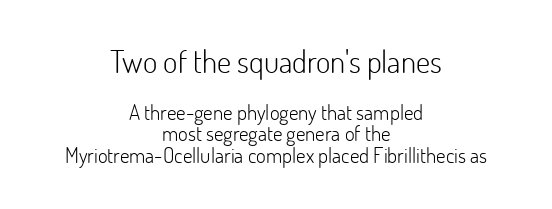
{"serif": "no", "italic": "no", "bold": "no", "weight": "light", "width": "normal", "stroke_contrast": "low", "x_height": "small", "monospaced": "no", "underline": "no", "align": "center", "line_spacing": "tight", "line_spacing_ratio": 1.03, "letter_spacing": "normal", "letter_spacing_em": 0.0, "larger_block": "first", "size_ratio": 1.48, "glyph_px": 31}
